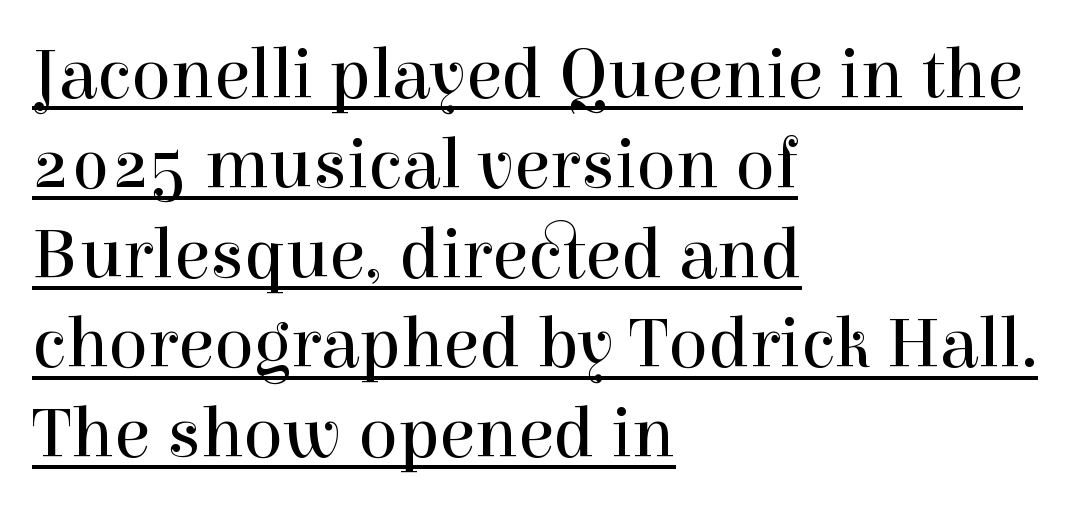
The image shows 73 px regular-weight serif type, upright; set left-aligned, line spacing 1.23x, normal letter spacing, underlined; a medium x-height.
